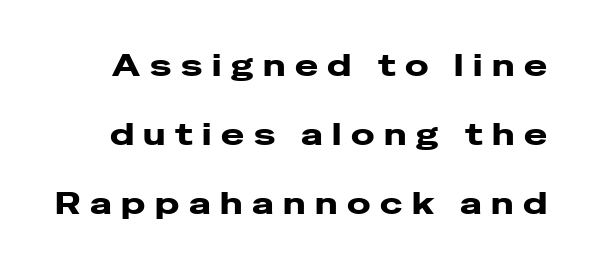
The image shows 31 px wide sans-serif type, upright; set loose line spacing (2.22x), unusually wide letter spacing (+0.31 em), not underlined; low stroke contrast and a medium x-height.
